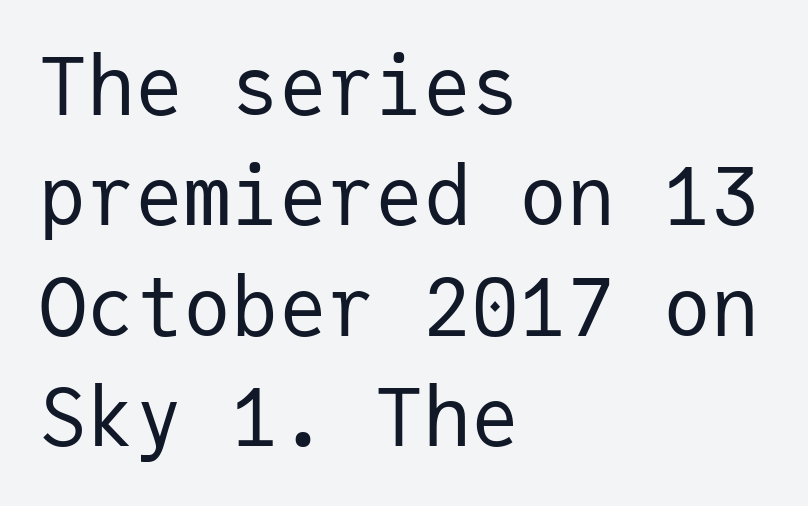
Rule under the text: the space is simply empty. Compared with a centered layout, this one pins lines to the left instead. The typesetting does not lean heavy: it is not bold. Honestly, the row spacing looks completely unremarkable. The text was rendered using a sans face with plain stroke endings.
